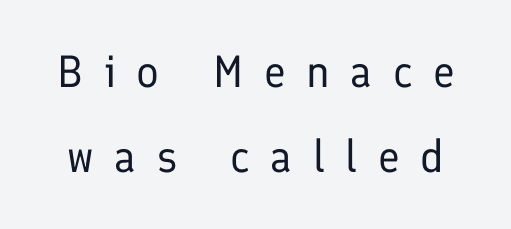
Q: Is the text bold? A: No.
Q: Is the text italic (slanted)? A: No, it is upright.
Q: Is the typeface a serif or a sans-serif typeface? A: Sans-serif.
Q: Is the text underlined? A: No.
Q: Is the spacing between letters normal or unusually wide? A: Unusually wide.
Q: Width (condensed, normal, or wide)? A: Normal.
Q: Stroke contrast? A: Low.
Q: x-height? A: Medium.
Q: Monospaced? A: No.
